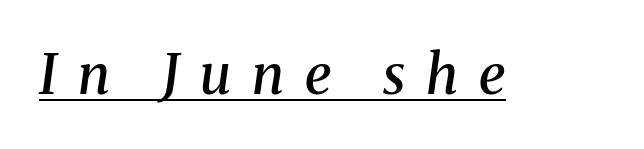
Q: Is the text bold? A: Semi-bold.
Q: Is the text italic (slanted)? A: Yes, it leans right by about 8 degrees.
Q: Is the typeface a serif or a sans-serif typeface? A: Serif.
Q: Is the text underlined? A: Yes.
Q: Is the spacing between letters normal or unusually wide? A: Unusually wide.
Q: Width (condensed, normal, or wide)? A: Normal.
Q: Stroke contrast? A: Medium.
Q: x-height? A: Medium.
Q: Monospaced? A: No.
